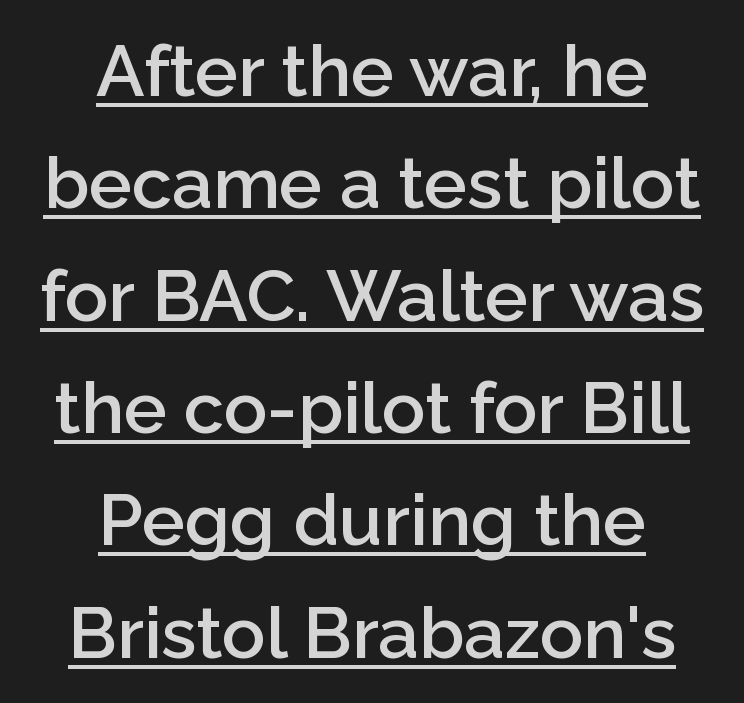
Q: Is the text bold? A: Semi-bold.
Q: Is the text italic (slanted)? A: No, it is upright.
Q: Is the typeface a serif or a sans-serif typeface? A: Sans-serif.
Q: Is the text underlined? A: Yes.
Q: How is the paragraph aligned? A: Centered.
Q: Is the spacing between letters normal or unusually wide? A: Normal.
Q: Is the spacing between lines tight, normal or loose? A: Normal.
Q: Width (condensed, normal, or wide)? A: Normal.
Q: Stroke contrast? A: Low.
Q: x-height? A: Medium.
Q: Monospaced? A: No.
